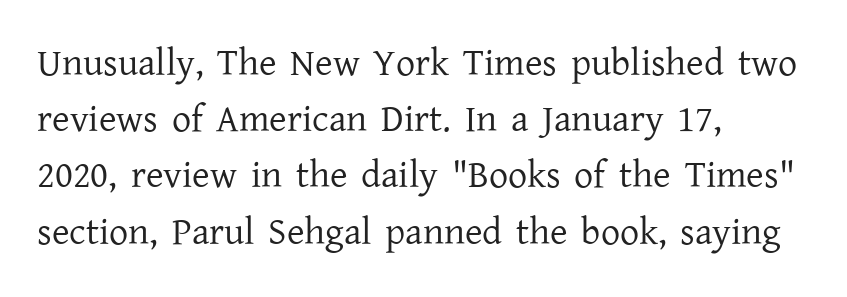
Q: Is the text bold? A: No.
Q: Is the text italic (slanted)? A: No, it is upright.
Q: Is the typeface a serif or a sans-serif typeface? A: Serif.
Q: Is the text underlined? A: No.
Q: How is the paragraph aligned? A: Left-aligned.
Q: Is the spacing between letters normal or unusually wide? A: Normal.
Q: Is the spacing between lines tight, normal or loose? A: Normal.
Q: Width (condensed, normal, or wide)? A: Normal.
Q: Stroke contrast? A: Low.
Q: x-height? A: Medium.
Q: Monospaced? A: No.
